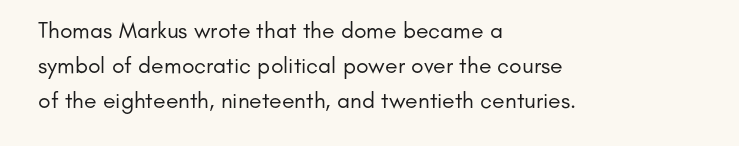
The image shows 23 px text type, upright; set left-aligned, normal line spacing (1.52x), normal letter spacing, not underlined.
